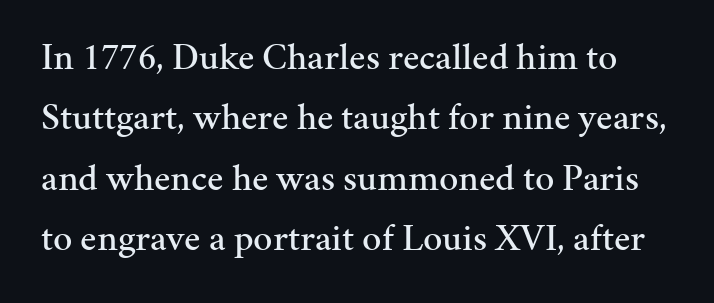
Vertical spacing — default. A typesetter would label this face a serif. The letters advance in unequal steps, a hallmark of proportional type. The space directly below the letters is spotless. Is there any slant? The stems are plumb. In terms of letterspacing, this is plain default setting.
